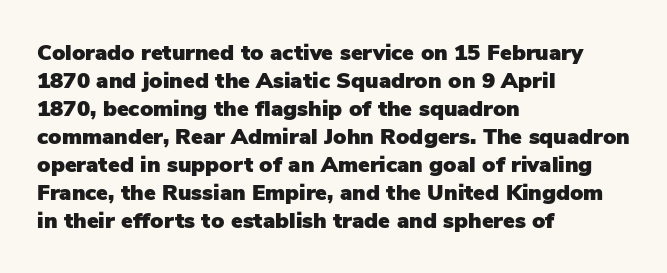
In terms of leading, this rendering sits right in the middle. Do the letters lean? They stand straight. These lines stack with their left ends in a neat column. The zone under the glyphs is completely vacant. The letters sit at their default tracking, neither squeezed nor spread.
